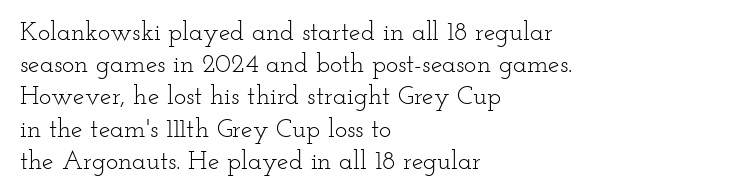
Q: Is the text bold? A: No.
Q: Is the text italic (slanted)? A: No, it is upright.
Q: Is the text underlined? A: No.
Q: How is the paragraph aligned? A: Left-aligned.
Q: Is the spacing between letters normal or unusually wide? A: Normal.
